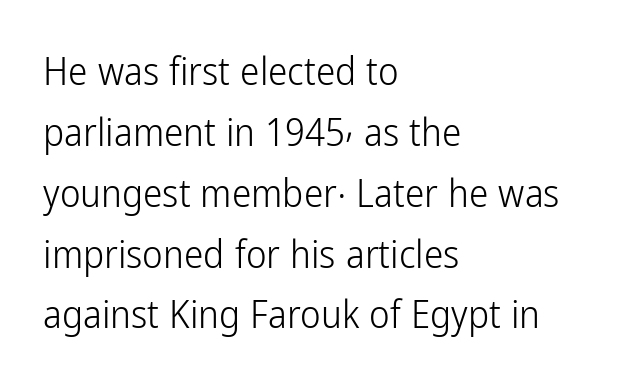
Q: Is the text bold? A: No.
Q: Is the text italic (slanted)? A: No, it is upright.
Q: Is the typeface a serif or a sans-serif typeface? A: Sans-serif.
Q: Is the text underlined? A: No.
Q: How is the paragraph aligned? A: Left-aligned.
Q: Is the spacing between letters normal or unusually wide? A: Normal.
Q: Is the spacing between lines tight, normal or loose? A: Normal.
Q: Width (condensed, normal, or wide)? A: Condensed.
Q: Stroke contrast? A: Low.
Q: x-height? A: Medium.
Q: Monospaced? A: No.
